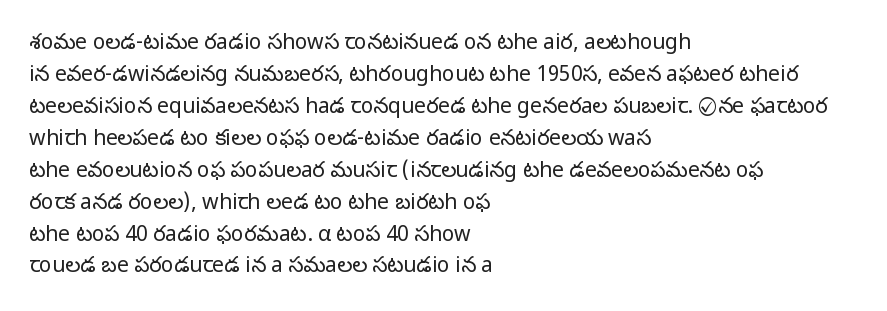
{"italic": "no", "bold": "no", "underline": "no", "align": "left", "line_spacing": "normal", "line_spacing_ratio": 1.52, "letter_spacing": "normal", "letter_spacing_em": 0.0, "glyph_px": 21}
